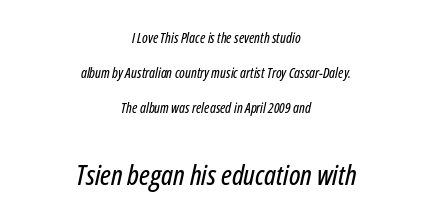
The image shows 28 px condensed type, italic (leaning right); set centered, loose line spacing (2.5x), normal letter spacing, not underlined; the second (bottom) block is 2.0x larger; low stroke contrast and a medium x-height.
